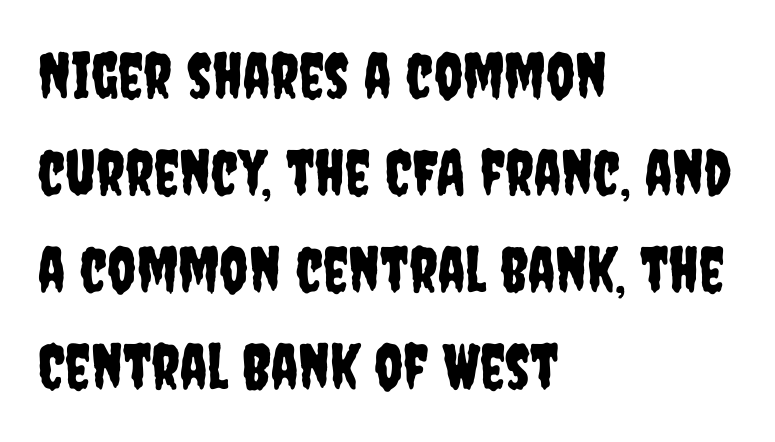
The image shows 63 px condensed sans-serif type, upright; set left-aligned, normal line spacing (1.54x), normal letter spacing, not underlined; low stroke contrast and a large x-height.
